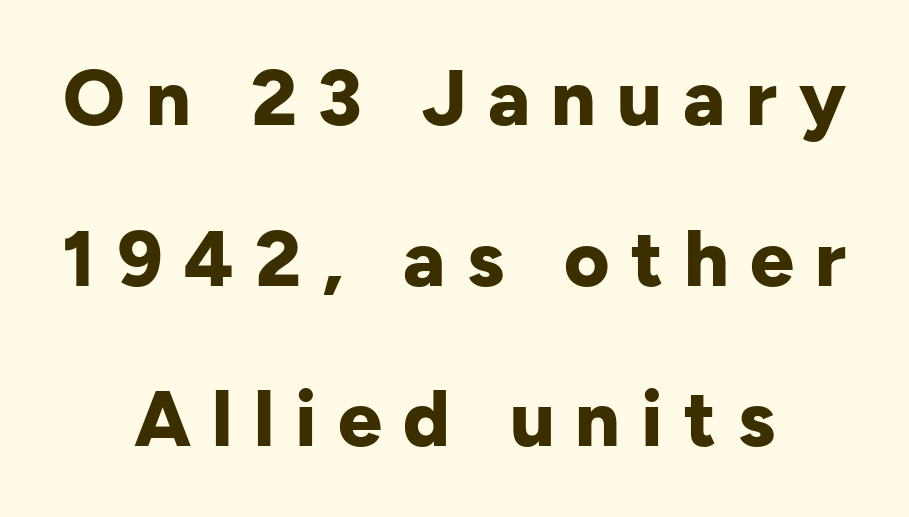
{"serif": "no", "italic": "no", "bold": "yes", "weight": "bold", "width": "normal", "stroke_contrast": "low", "x_height": "medium", "monospaced": "no", "underline": "no", "align": "center", "line_spacing": "loose", "line_spacing_ratio": 2.06, "letter_spacing": "wide", "letter_spacing_em": 0.27, "glyph_px": 78}
